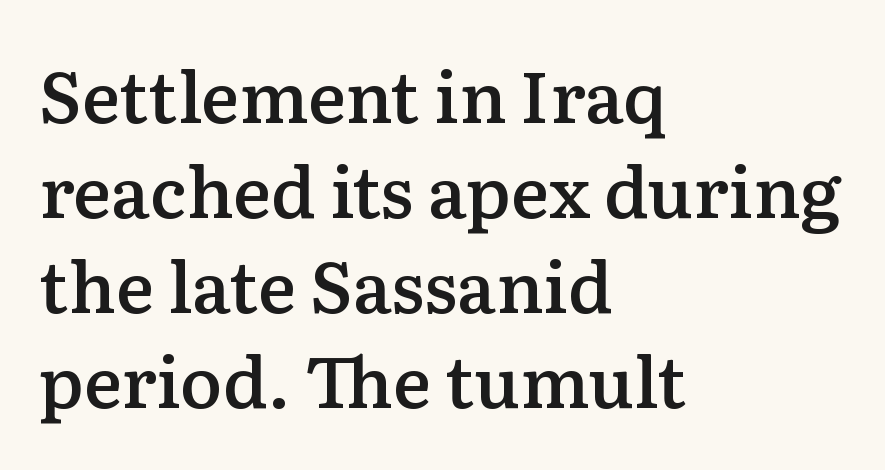
{"serif": "yes", "italic": "no", "bold": "semi", "weight": "semibold", "width": "normal", "stroke_contrast": "low", "x_height": "medium", "monospaced": "no", "underline": "no", "align": "left", "line_spacing": "normal", "line_spacing_ratio": 1.34, "letter_spacing": "normal", "letter_spacing_em": 0.0, "glyph_px": 71}
